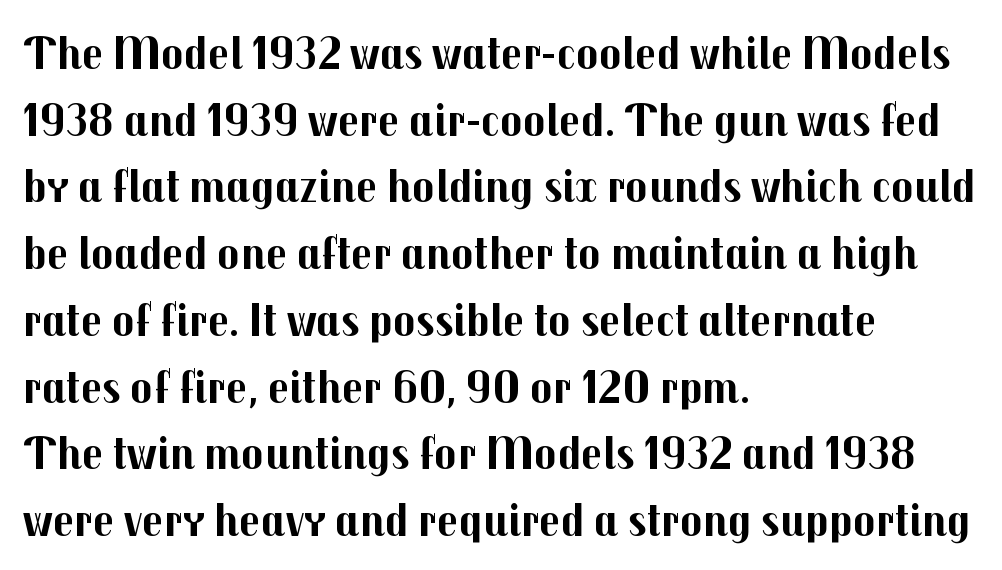
Q: Is the text bold? A: Yes.
Q: Is the text italic (slanted)? A: No, it is upright.
Q: Is the typeface a serif or a sans-serif typeface? A: Sans-serif.
Q: Is the text underlined? A: No.
Q: How is the paragraph aligned? A: Left-aligned.
Q: Is the spacing between letters normal or unusually wide? A: Normal.
Q: Is the spacing between lines tight, normal or loose? A: Normal.
Q: Width (condensed, normal, or wide)? A: Normal.
Q: Stroke contrast? A: Medium.
Q: x-height? A: Medium.
Q: Monospaced? A: No.
